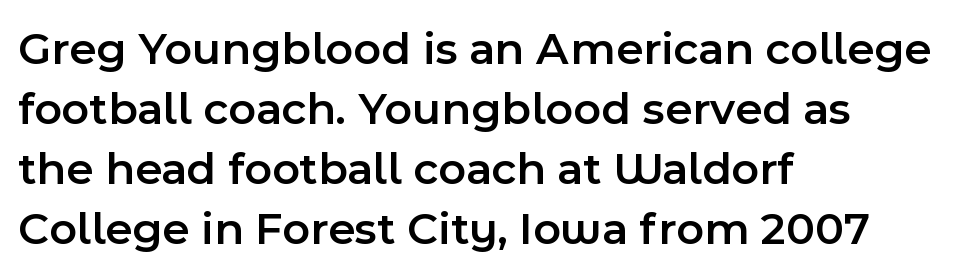
{"serif": "no", "italic": "no", "bold": "semi", "weight": "semibold", "width": "normal", "x_height": "medium", "monospaced": "no", "underline": "no", "align": "left", "line_spacing": "normal", "line_spacing_ratio": 1.28, "letter_spacing": "normal", "letter_spacing_em": 0.0, "glyph_px": 47}
